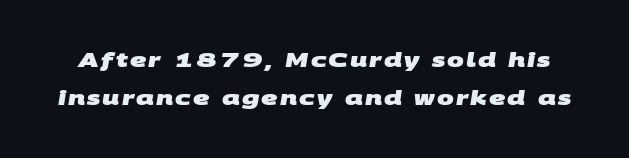
The image shows 20 px bold type; set loose line spacing (1.91x), not underlined.
